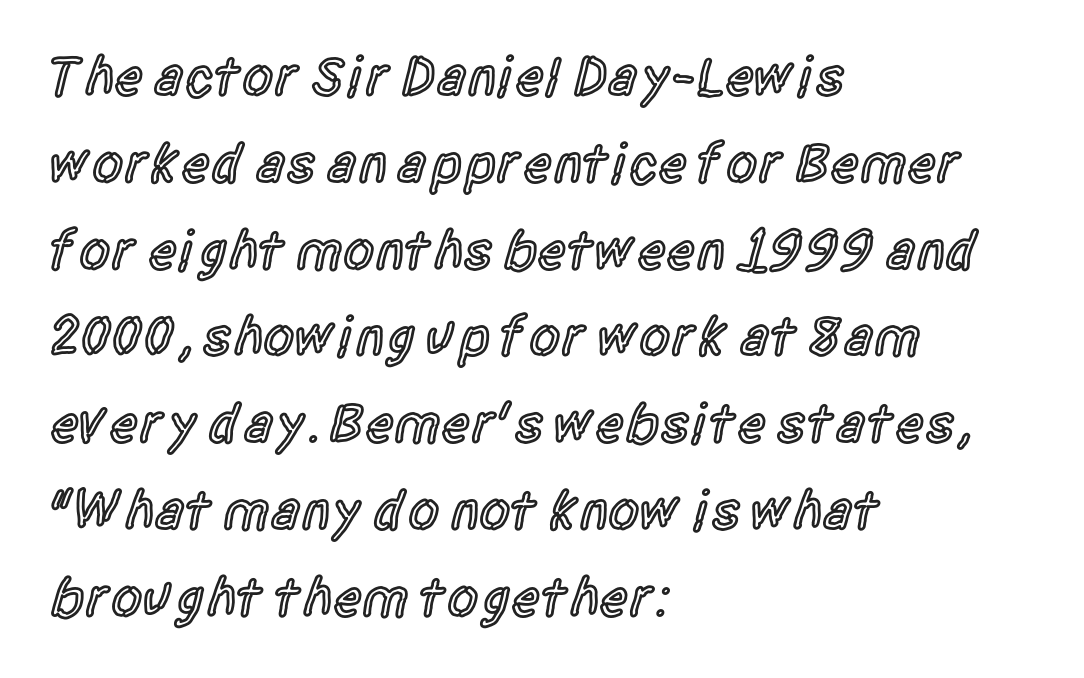
On the weight axis this lands at semibold, roughly 600. Spacing verdict: proportional, widths tailored to each character. The typesetter chose a ragged-right arrangement here. What stands out about the letter spacing? Nothing — it is the standard amount. Font category for this specimen: sans-serif.
